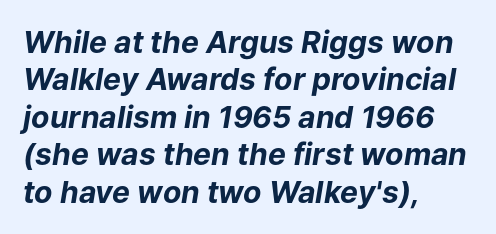
{"italic": "yes", "lean": "right", "slant_degrees": 9, "bold": "yes", "weight": "bold", "width": "normal", "stroke_contrast": "low", "x_height": "medium", "monospaced": "no", "underline": "no", "align": "left", "line_spacing": "normal", "line_spacing_ratio": 1.25, "letter_spacing": "normal", "letter_spacing_em": 0.0, "glyph_px": 30}
